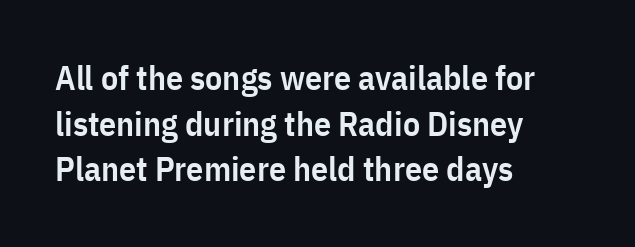
What's the leading like? Ordinary, nothing unusual. Strokes here are thickened, but only to semibold level. Honestly, the letter spacing is just normal — you wouldn't notice it. Look at the bottom of the vertical strokes: they stop flat, with no serifs. Decoration check: the copy has no underline.
